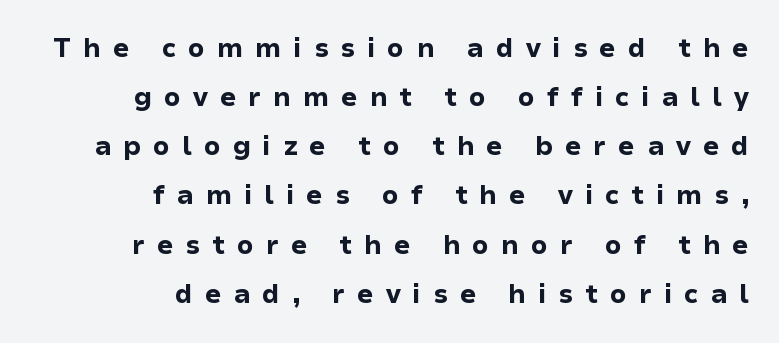
{"italic": "no", "bold": "yes", "underline": "no", "align": "right", "line_spacing_ratio": 1.89, "letter_spacing": "wide", "letter_spacing_em": 0.46, "glyph_px": 26}
